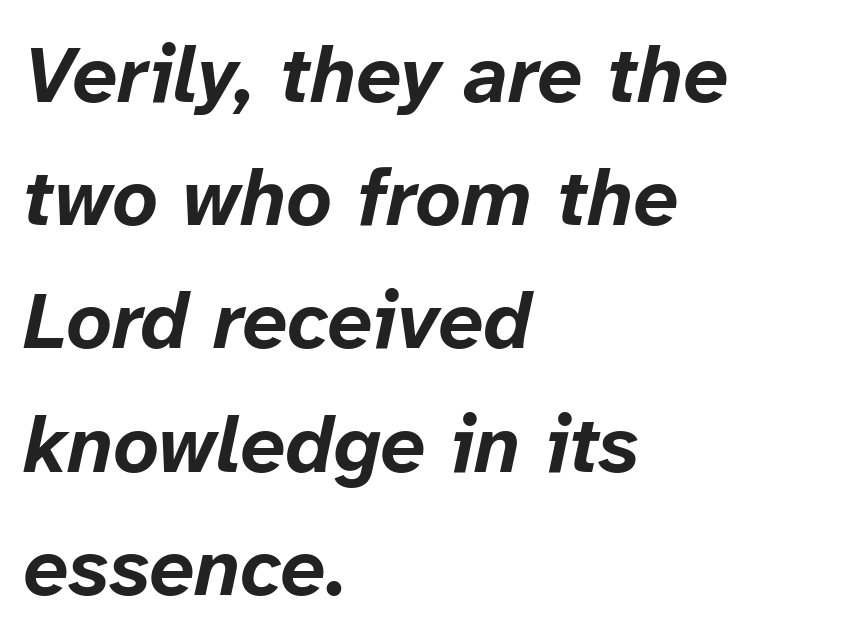
The image shows 80 px bold type, italic (leaning right); set left-aligned, normal line spacing (1.54x), normal letter spacing, not underlined; low stroke contrast and a medium x-height.
